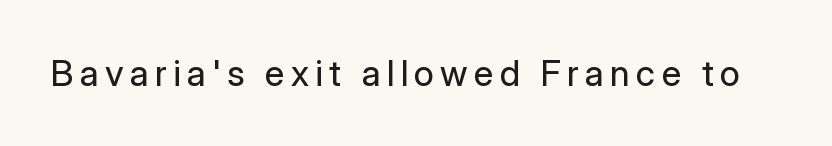
The image shows 36 px regular-weight sans-serif type, upright; set not underlined; low stroke contrast and a medium x-height.
